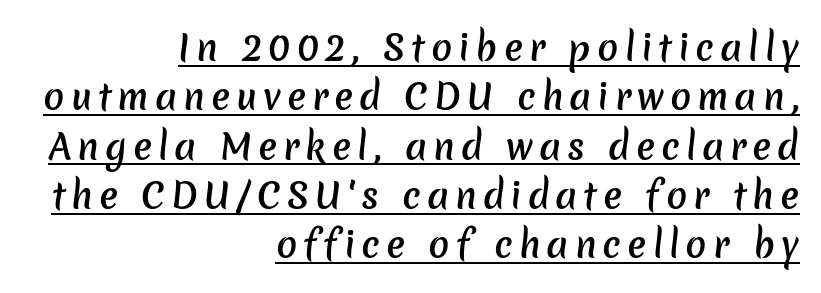
The paragraph has a hard right edge and a soft left edge. The lettering is marked with a stroke running underneath it. This is the in-between weight designers call semibold or demi. I'd call this a sans setting — the letters go barefoot. The passage shown is typed in a proportional face where columns would drift.
